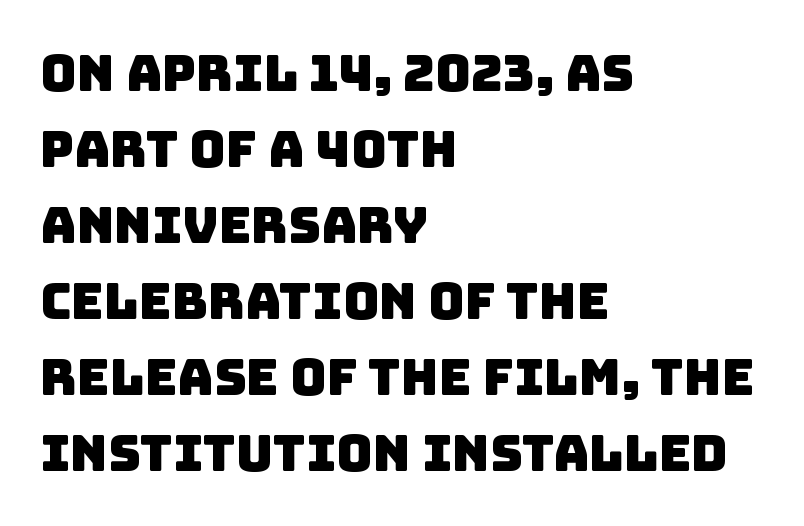
What stands out about the letter spacing? Nothing — it is the standard amount. Do the characters align in a grid? No, the font is proportional. Honestly, there is no underline to notice here at all. All the whitespace from short lines collects on the right. Unlike a traditional serif, this face leaves its strokes unadorned.
